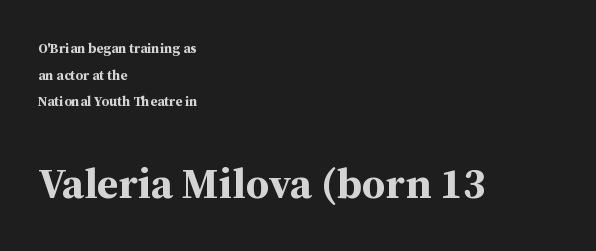
{"serif": "yes", "italic": "no", "bold": "yes", "weight": "bold", "width": "normal", "stroke_contrast": "medium", "x_height": "medium", "monospaced": "no", "underline": "no", "align": "left", "line_spacing": "loose", "line_spacing_ratio": 1.91, "letter_spacing": "normal", "letter_spacing_em": 0.0, "larger_block": "second", "size_ratio": 3.07, "glyph_px": 43}
